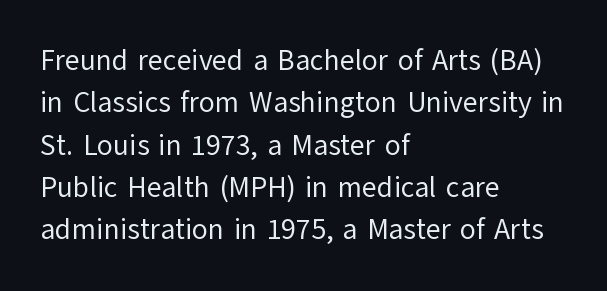
Q: Is the text bold? A: No.
Q: Is the text italic (slanted)? A: No, it is upright.
Q: Is the typeface a serif or a sans-serif typeface? A: Sans-serif.
Q: Is the text underlined? A: No.
Q: How is the paragraph aligned? A: Left-aligned.
Q: Is the spacing between letters normal or unusually wide? A: Normal.
Q: Is the spacing between lines tight, normal or loose? A: Normal.
Q: Width (condensed, normal, or wide)? A: Normal.
Q: Stroke contrast? A: Low.
Q: x-height? A: Medium.
Q: Monospaced? A: No.
